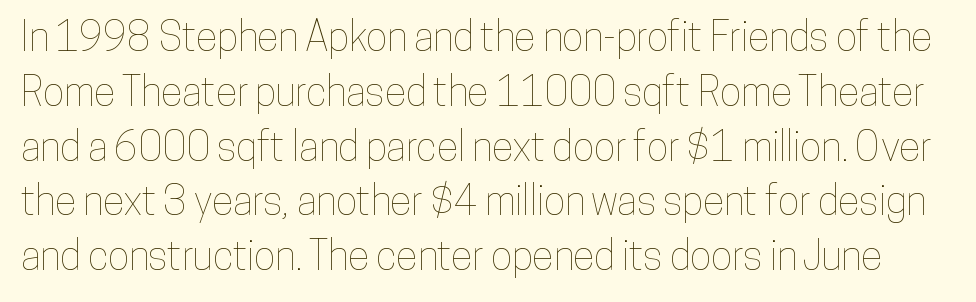
The image shows 40 px condensed type, upright; set normal line spacing (1.37x), normal letter spacing, not underlined; low stroke contrast and a medium x-height.
